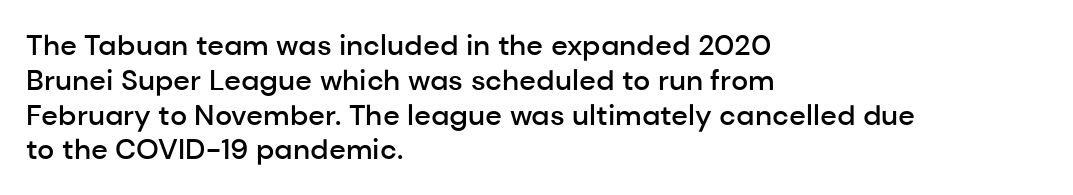
{"serif": "no", "italic": "no", "bold": "semi", "weight": "semibold", "width": "normal", "stroke_contrast": "low", "x_height": "medium", "monospaced": "no", "underline": "no", "align": "left", "line_spacing_ratio": 1.2, "letter_spacing": "normal", "letter_spacing_em": 0.0, "glyph_px": 29}
